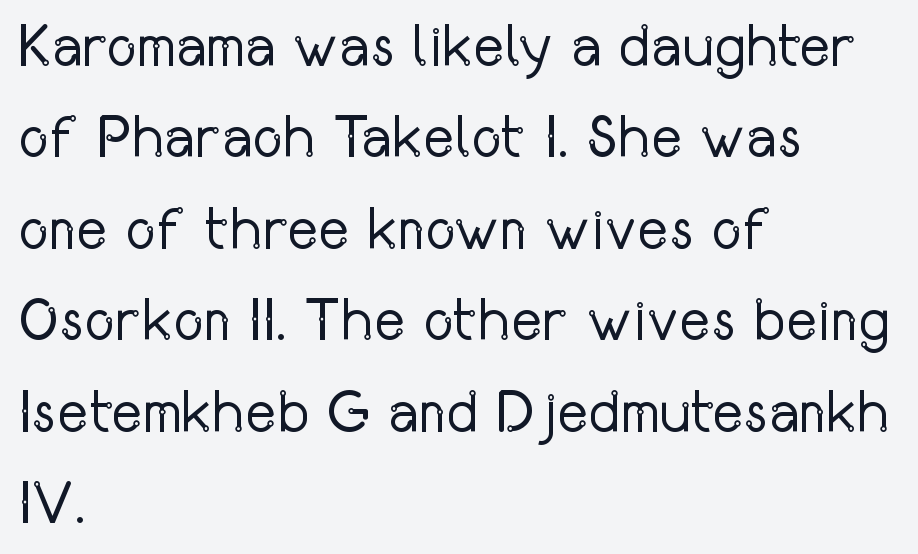
{"serif": "no", "italic": "no", "bold": "no", "weight": "regular", "width": "condensed", "stroke_contrast": "low", "x_height": "medium", "monospaced": "no", "underline": "no", "align": "left", "line_spacing": "normal", "line_spacing_ratio": 1.55, "letter_spacing": "normal", "letter_spacing_em": 0.0, "glyph_px": 59}
